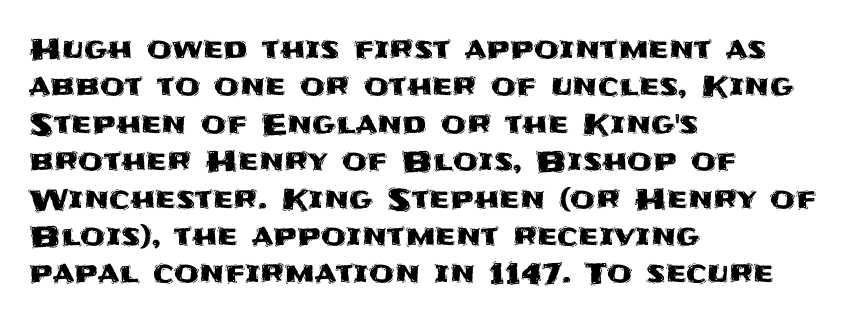
Q: Is the text italic (slanted)? A: No, it is upright.
Q: Is the typeface a serif or a sans-serif typeface? A: Sans-serif.
Q: Is the text underlined? A: No.
Q: How is the paragraph aligned? A: Left-aligned.
Q: Is the spacing between letters normal or unusually wide? A: Normal.
Q: Is the spacing between lines tight, normal or loose? A: Normal.
Q: Width (condensed, normal, or wide)? A: Normal.
Q: Stroke contrast? A: Medium.
Q: x-height? A: Large.
Q: Monospaced? A: No.
